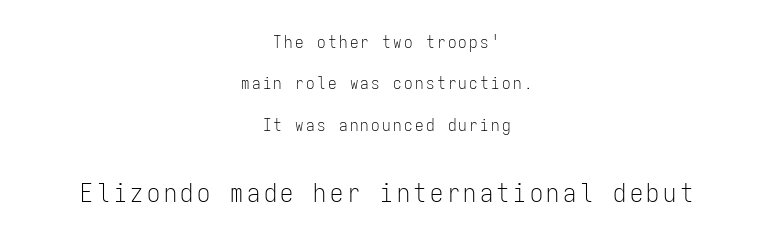
Characters remain perfectly vertical along every line. Is this a heavy cut? Hardly; it is regular or lighter. Horizontally, the lines are justified to the midpoint only. This sample trades compactness for vertical openness between lines. The face used here appears at its bigger size in the lower chunk. Unmarked baselines from the first word to the last.
